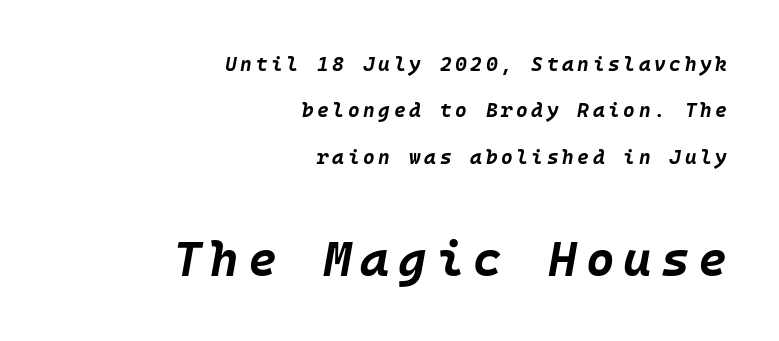
Q: Is the text bold? A: Yes.
Q: Is the text italic (slanted)? A: Yes, it leans right by about 10 degrees.
Q: Is the text underlined? A: No.
Q: How is the paragraph aligned? A: Right-aligned.
Q: Is the spacing between lines tight, normal or loose? A: Loose.
Q: Which block of text is set in a larger size, the first (top) or the second (bottom)? A: The second (bottom) one.
Q: Width (condensed, normal, or wide)? A: Normal.
Q: Stroke contrast? A: Low.
Q: x-height? A: Large.
